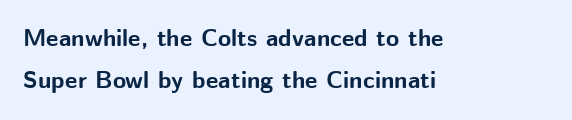
The image shows 24 px bold type, upright; set left-aligned, line spacing 1.74x, normal letter spacing, not underlined.
